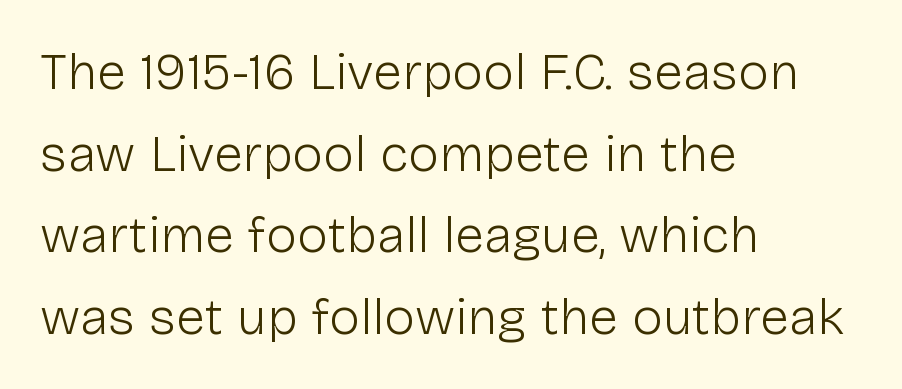
Q: Is the text bold? A: No.
Q: Is the text italic (slanted)? A: No, it is upright.
Q: Is the typeface a serif or a sans-serif typeface? A: Sans-serif.
Q: Is the text underlined? A: No.
Q: How is the paragraph aligned? A: Left-aligned.
Q: Is the spacing between letters normal or unusually wide? A: Normal.
Q: Is the spacing between lines tight, normal or loose? A: Normal.
Q: Width (condensed, normal, or wide)? A: Normal.
Q: Stroke contrast? A: Low.
Q: x-height? A: Medium.
Q: Monospaced? A: No.
